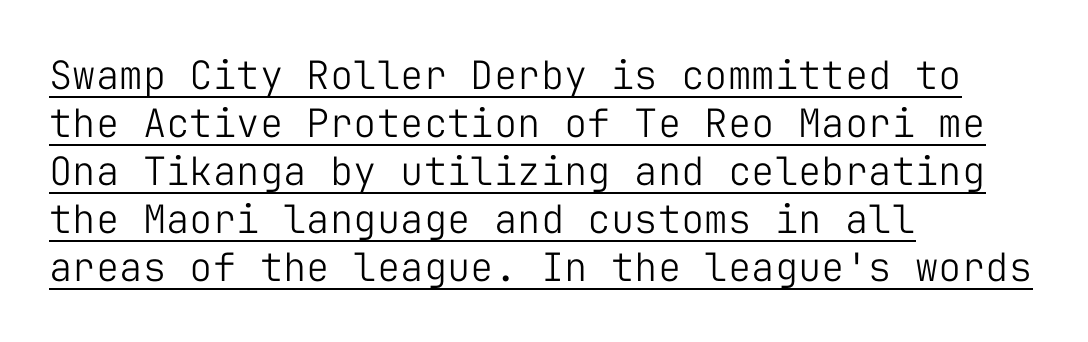
The image shows 39 px light sans-serif type, upright, monospaced; set left-aligned, line spacing 1.23x, normal letter spacing, underlined; low stroke contrast and a medium x-height.
